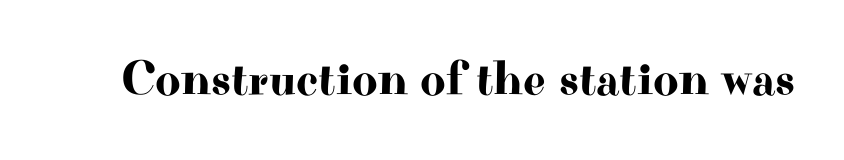
Q: Is the text italic (slanted)? A: No, it is upright.
Q: Is the typeface a serif or a sans-serif typeface? A: Serif.
Q: Is the text underlined? A: No.
Q: Is the spacing between letters normal or unusually wide? A: Normal.
Q: Width (condensed, normal, or wide)? A: Wide.
Q: Stroke contrast? A: High.
Q: x-height? A: Small.
Q: Monospaced? A: No.
